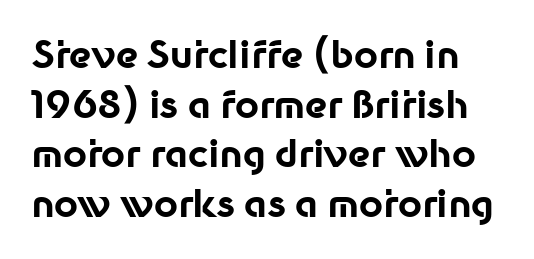
Q: Is the text bold? A: Yes.
Q: Is the text italic (slanted)? A: No, it is upright.
Q: Is the typeface a serif or a sans-serif typeface? A: Sans-serif.
Q: Is the text underlined? A: No.
Q: Is the spacing between letters normal or unusually wide? A: Normal.
Q: Is the spacing between lines tight, normal or loose? A: Normal.
Q: Width (condensed, normal, or wide)? A: Normal.
Q: Stroke contrast? A: Low.
Q: x-height? A: Medium.
Q: Monospaced? A: No.
